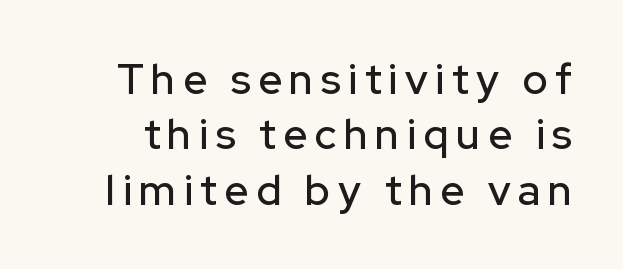
Clear beneath every line of the passage. The passage shown is typed in a proportional face where columns would drift. Italic: no, the glyphs are upright roman. Normally led — the rows are evenly, conventionally spaced. Does the type have serifs? No, each stem ends abruptly.
